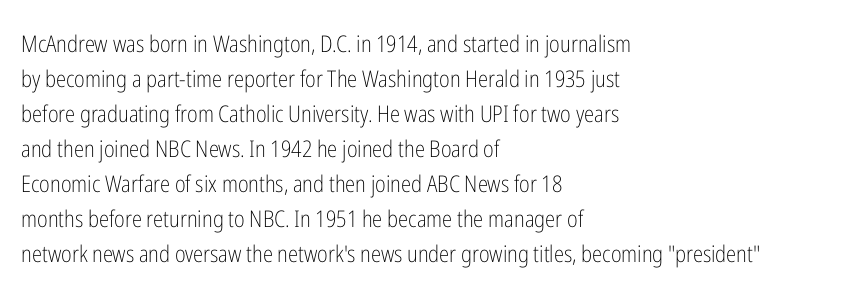
{"italic": "no", "bold": "no", "underline": "no", "align": "left", "line_spacing": "normal", "line_spacing_ratio": 1.52, "letter_spacing": "normal", "letter_spacing_em": 0.0, "glyph_px": 23}
